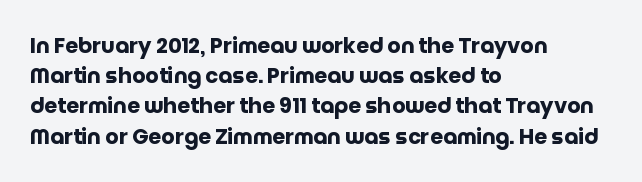
Q: Is the text bold? A: Yes.
Q: Is the text italic (slanted)? A: No, it is upright.
Q: Is the text underlined? A: No.
Q: How is the paragraph aligned? A: Left-aligned.
Q: Is the spacing between letters normal or unusually wide? A: Normal.
Q: Is the spacing between lines tight, normal or loose? A: Normal.
